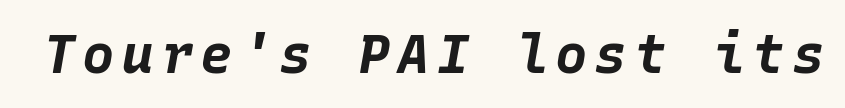
The image shows 54 px bold type, italic (leaning right), monospaced; set not underlined; low stroke contrast and a large x-height.
